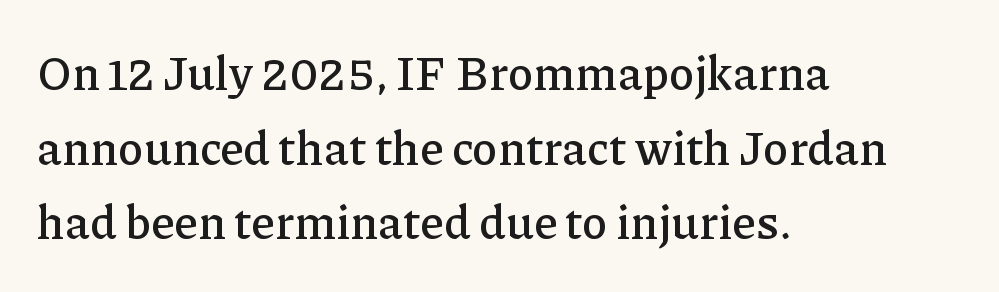
{"serif": "yes", "italic": "no", "width": "normal", "stroke_contrast": "low", "x_height": "medium", "monospaced": "no", "underline": "no", "align": "left", "line_spacing": "normal", "line_spacing_ratio": 1.59, "letter_spacing": "normal", "letter_spacing_em": 0.0, "glyph_px": 47}
